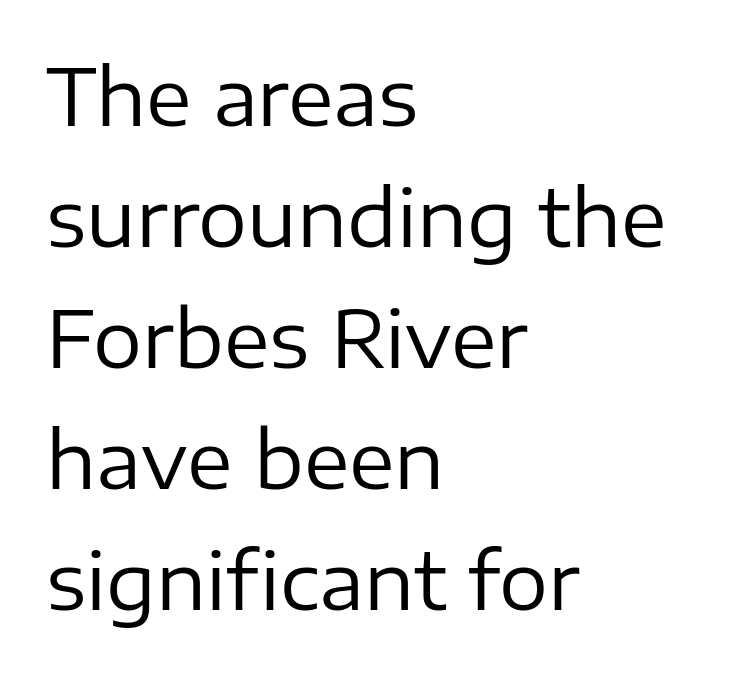
{"serif": "no", "italic": "no", "bold": "no", "weight": "regular", "width": "normal", "stroke_contrast": "low", "x_height": "medium", "monospaced": "no", "underline": "no", "align": "left", "line_spacing": "normal", "line_spacing_ratio": 1.57, "letter_spacing": "normal", "letter_spacing_em": 0.0, "glyph_px": 77}
